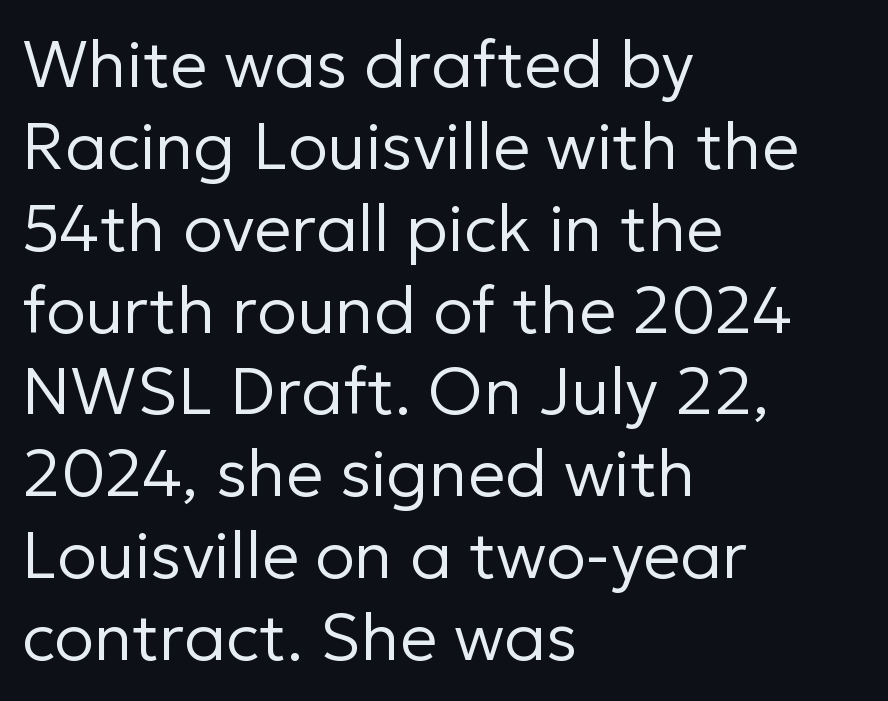
Q: Is the text bold? A: No.
Q: Is the text italic (slanted)? A: No, it is upright.
Q: Is the typeface a serif or a sans-serif typeface? A: Sans-serif.
Q: Is the text underlined? A: No.
Q: How is the paragraph aligned? A: Left-aligned.
Q: Is the spacing between letters normal or unusually wide? A: Normal.
Q: Width (condensed, normal, or wide)? A: Normal.
Q: Stroke contrast? A: Low.
Q: x-height? A: Medium.
Q: Monospaced? A: No.
